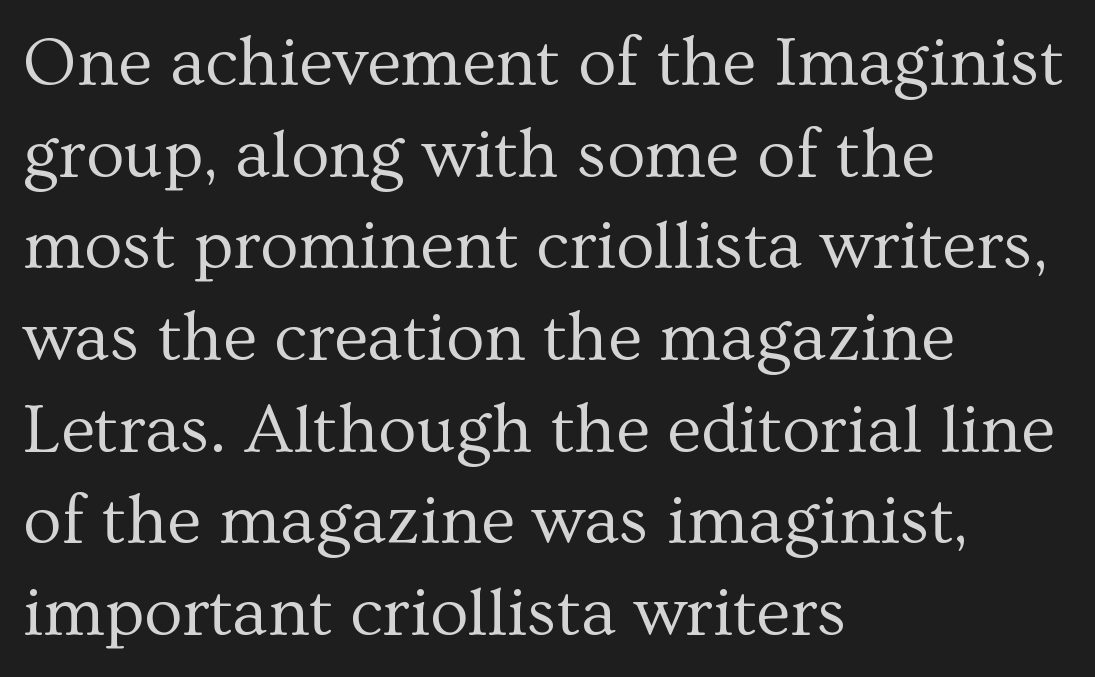
{"serif": "yes", "italic": "no", "bold": "no", "weight": "regular", "width": "normal", "stroke_contrast": "medium", "x_height": "medium", "monospaced": "no", "underline": "no", "align": "left", "line_spacing": "normal", "line_spacing_ratio": 1.31, "letter_spacing": "normal", "letter_spacing_em": 0.0, "glyph_px": 70}
